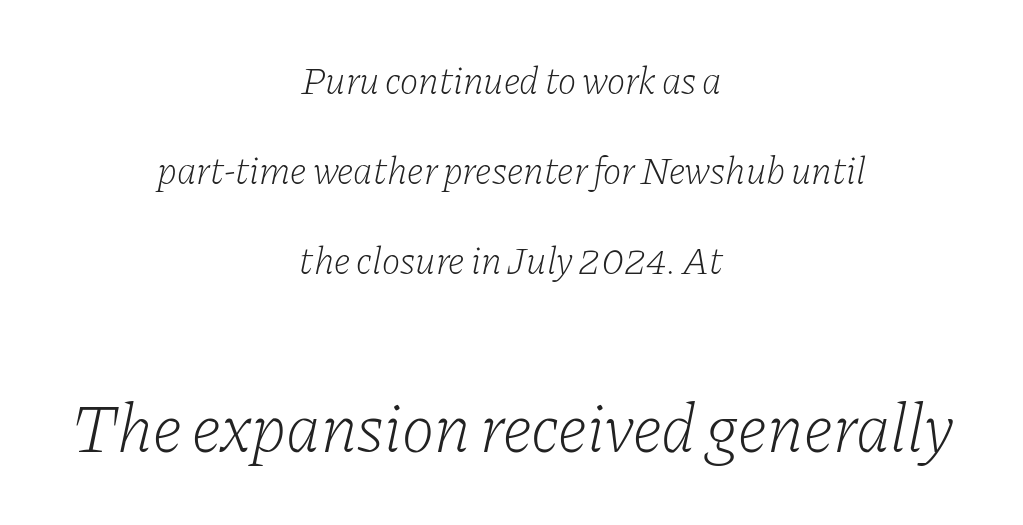
Examine the stroke ends and you'll spot serifs. What's the leading like? Stretched, with rows far apart. A student would call this center alignment; a typographer would say set centered. Heft: none added — not bold. Is this a fixed-width face? No — the glyphs have proportional, varying widths. The words here are not underlined.
